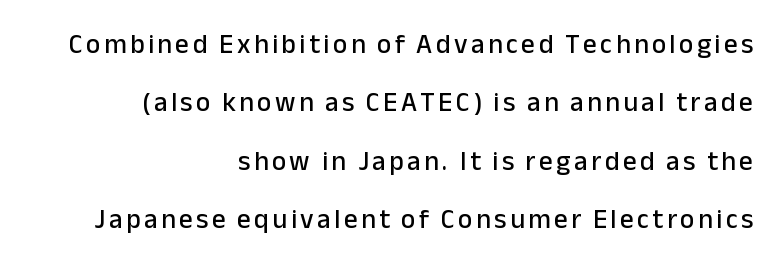
{"italic": "no", "underline": "no", "align": "right", "line_spacing": "loose", "line_spacing_ratio": 2.16, "glyph_px": 27}
